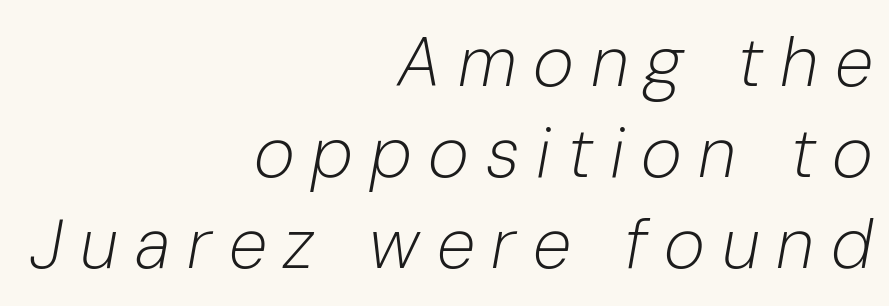
The image shows 70 px light type, italic (leaning right); set right-aligned, normal line spacing (1.3x), unusually wide letter spacing (+0.24 em), not underlined; low stroke contrast and a medium x-height.
